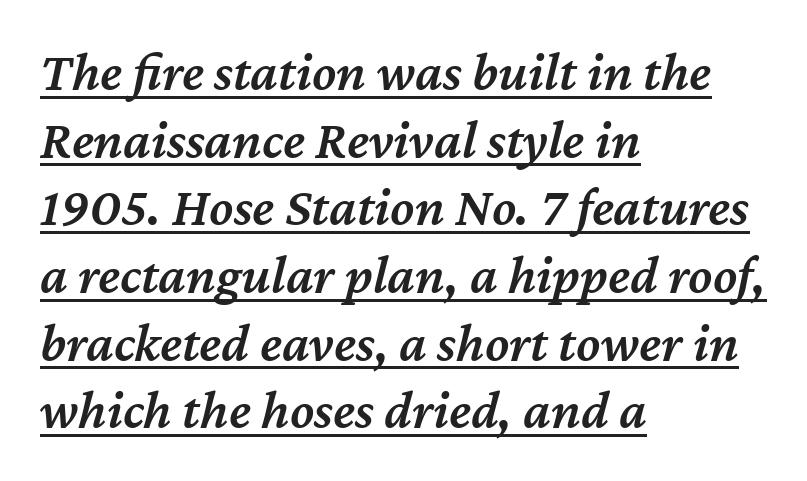
{"italic": "yes", "lean": "right", "slant_degrees": 12, "bold": "semi", "weight": "semibold", "width": "normal", "stroke_contrast": "medium", "x_height": "medium", "monospaced": "no", "underline": "yes", "align": "left", "line_spacing_ratio": 1.23, "letter_spacing": "normal", "letter_spacing_em": 0.0, "glyph_px": 55}
